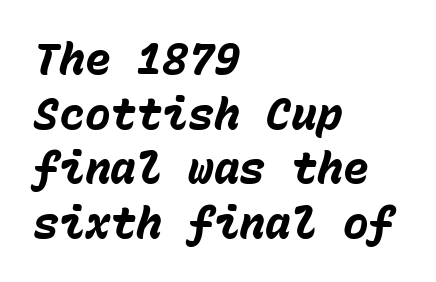
{"italic": "yes", "lean": "right", "slant_degrees": 15, "bold": "yes", "weight": "heavy", "width": "normal", "stroke_contrast": "low", "x_height": "medium", "monospaced": "yes", "underline": "no", "align": "left", "line_spacing": "normal", "line_spacing_ratio": 1.27, "letter_spacing": "normal", "letter_spacing_em": 0.0, "glyph_px": 43}
